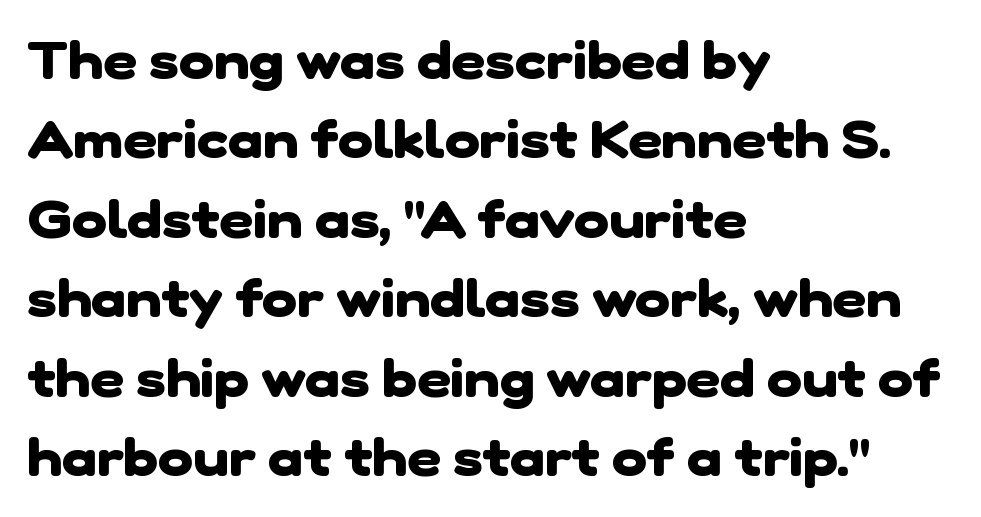
Q: Is the text bold? A: Yes.
Q: Is the typeface a serif or a sans-serif typeface? A: Sans-serif.
Q: Is the text underlined? A: No.
Q: How is the paragraph aligned? A: Left-aligned.
Q: Is the spacing between letters normal or unusually wide? A: Normal.
Q: Is the spacing between lines tight, normal or loose? A: Normal.
Q: Width (condensed, normal, or wide)? A: Normal.
Q: Stroke contrast? A: Low.
Q: x-height? A: Medium.
Q: Monospaced? A: No.
